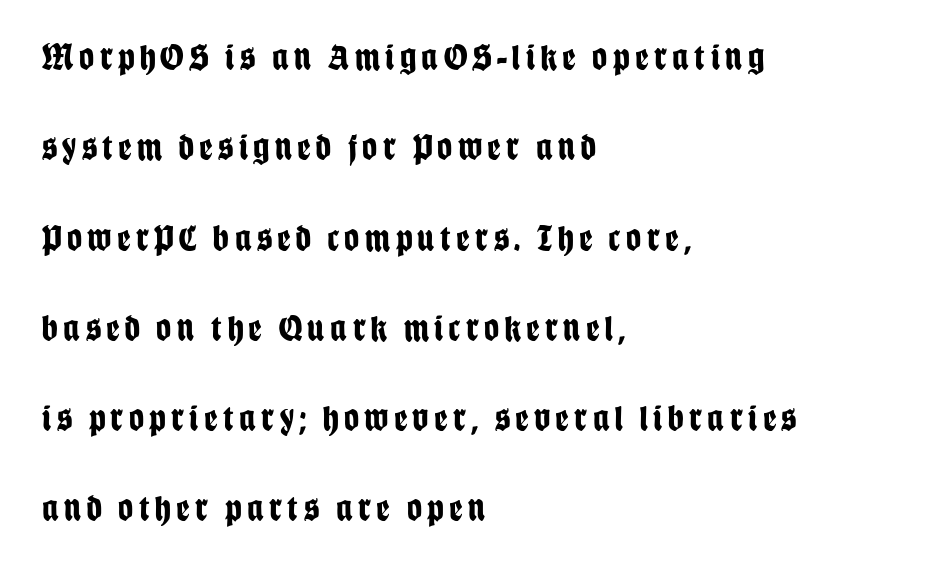
Does the weight exceed regular? Yes, all the way to bold. The words here are not underlined. A great deal of white space separates one row of letters from the next. It's the straight-up-and-down kind of type.
